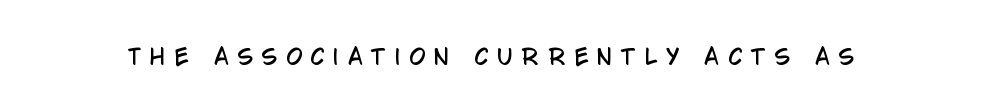
{"italic": "no", "underline": "no", "letter_spacing": "wide", "letter_spacing_em": 0.42, "glyph_px": 21}
